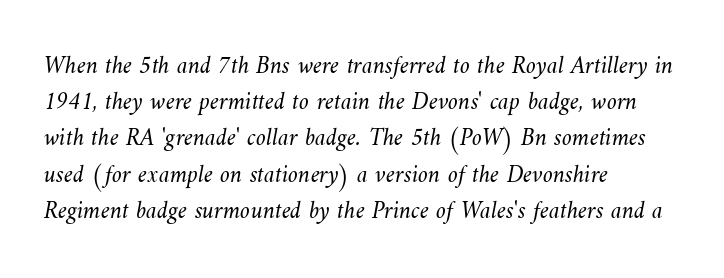
The image shows 25 px text type; set left-aligned, normal line spacing (1.45x), normal letter spacing, not underlined.
